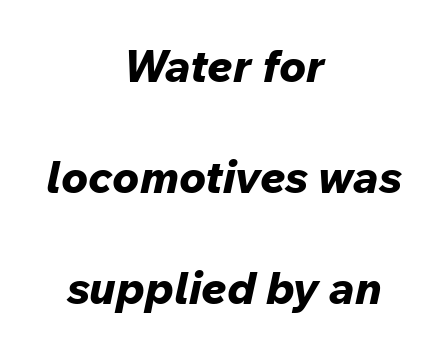
{"italic": "yes", "lean": "right", "slant_degrees": 12, "bold": "yes", "weight": "bold", "width": "normal", "stroke_contrast": "low", "x_height": "medium", "monospaced": "no", "underline": "no", "align": "center", "line_spacing": "loose", "line_spacing_ratio": 2.47, "letter_spacing": "normal", "letter_spacing_em": 0.0, "glyph_px": 45}
